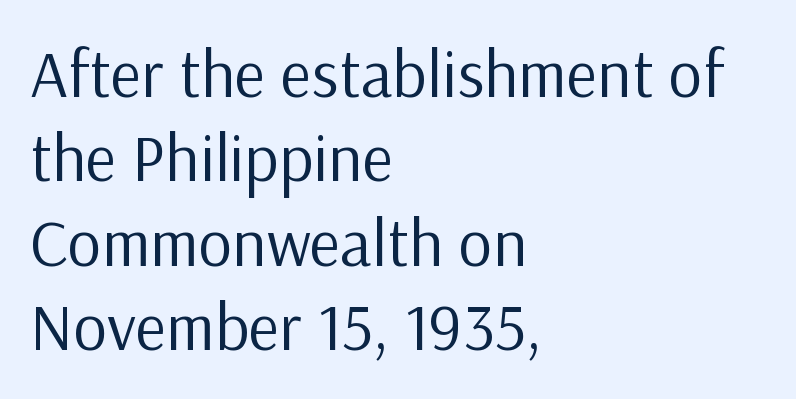
The space between consecutive lines is moderate. Think of a printed novel: that variable character pitch is what you see here. There is no visible air inserted between adjacent glyphs. The compositor pushed each line to the left boundary. Nobody drew a line under any word here. Look at the bottom of the vertical strokes: they stop flat, with no serifs.
